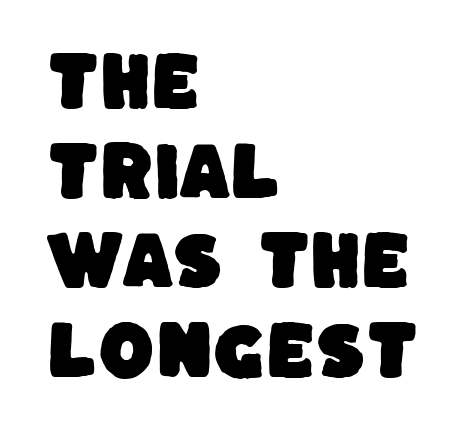
{"serif": "no", "width": "normal", "stroke_contrast": "low", "x_height": "large", "monospaced": "no", "underline": "no", "align": "left", "line_spacing": "normal", "line_spacing_ratio": 1.4, "letter_spacing": "normal", "letter_spacing_em": 0.0, "glyph_px": 64}
